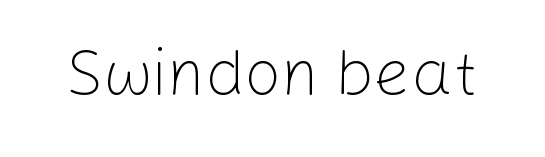
Grotesque or geometric, the face here clearly has no serifs. Character widths vary here, with narrow letters taking less room than wide ones. The typography opts for an upright posture over an oblique one. The words here are not underlined.
